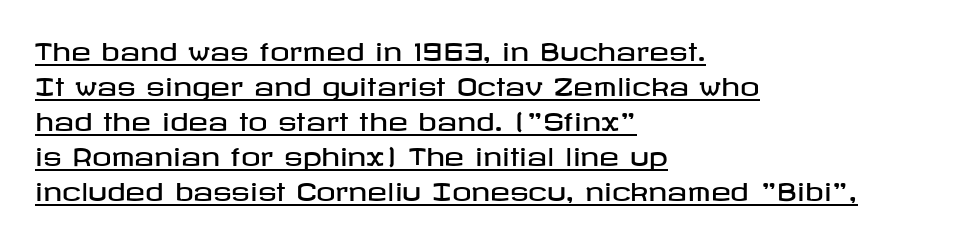
Q: Is the text italic (slanted)? A: No, it is upright.
Q: Is the text underlined? A: Yes.
Q: How is the paragraph aligned? A: Left-aligned.
Q: Is the spacing between letters normal or unusually wide? A: Normal.
Q: Is the spacing between lines tight, normal or loose? A: Normal.
